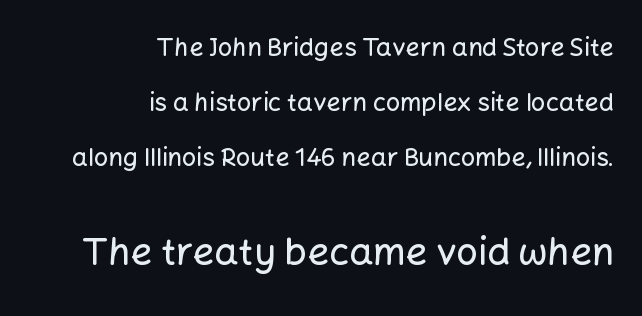
Do the letters lean? They stand straight. What's the leading like? Stretched, with rows far apart. The rendering uses natural spacing where letterforms have individual widths. The typeface chosen for these lines omits serifs. Character size in the trailing block exceeds that of the leading block.
